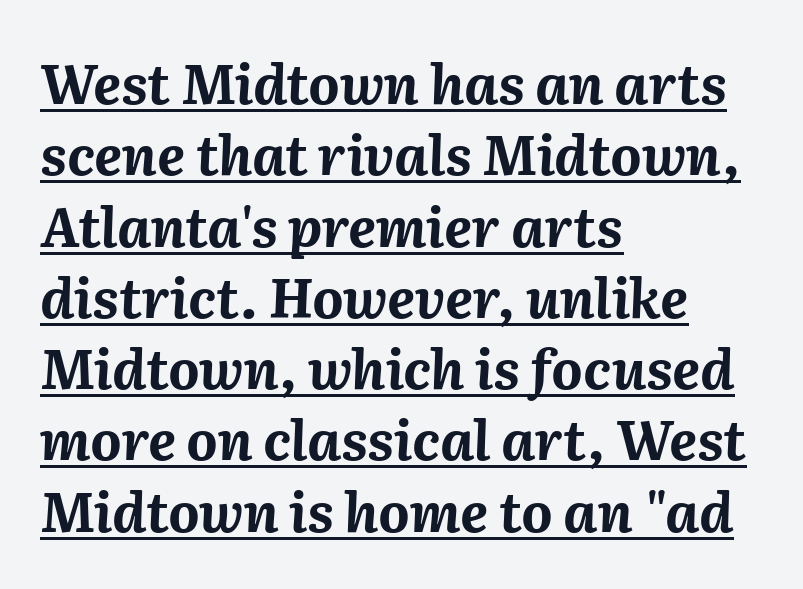
The glyphs look as if they've been sheared to an angle. Think of a printed novel: that variable character pitch is what you see here. The sample has been set heavy, in full bold. Line spacing here is normal.
